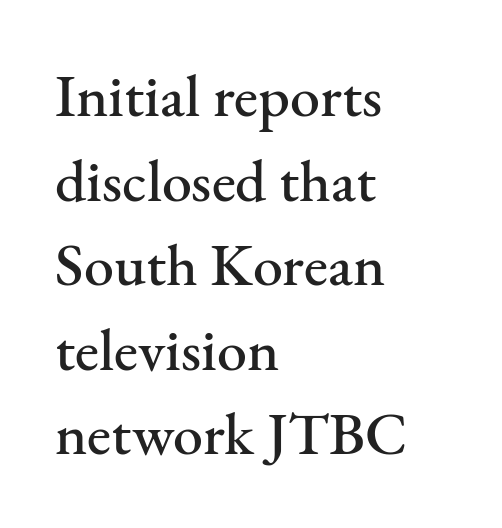
{"serif": "yes", "italic": "no", "width": "normal", "stroke_contrast": "medium", "x_height": "small", "monospaced": "no", "underline": "no", "align": "left", "line_spacing": "normal", "line_spacing_ratio": 1.41, "letter_spacing": "normal", "letter_spacing_em": 0.0, "glyph_px": 60}
